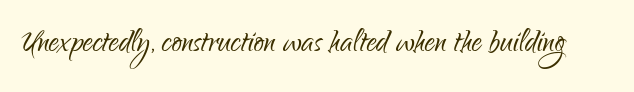
{"serif": "no", "bold": "no", "weight": "light", "width": "condensed", "stroke_contrast": "low", "x_height": "small", "monospaced": "no", "underline": "no", "letter_spacing": "normal", "letter_spacing_em": 0.0, "glyph_px": 40}
